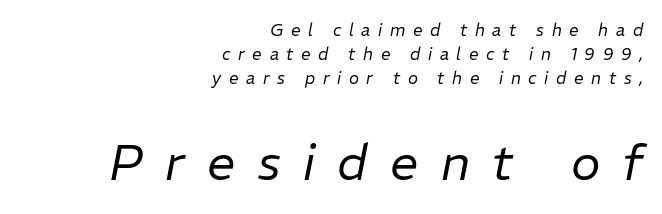
{"italic": "yes", "lean": "right", "slant_degrees": 11, "bold": "no", "weight": "regular", "width": "normal", "stroke_contrast": "low", "x_height": "medium", "monospaced": "no", "underline": "no", "align": "right", "line_spacing": "normal", "line_spacing_ratio": 1.42, "letter_spacing": "wide", "letter_spacing_em": 0.45, "larger_block": "second", "size_ratio": 2.94, "glyph_px": 50}
